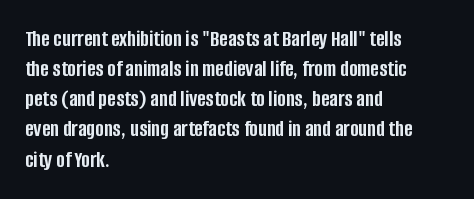
Does extra space separate the letters? No, they use regular spacing. The passage is arranged the way most books set body copy — flush left. Successive baselines arrive at the customary interval. Posture: upright roman. Is the type bold? Yes — the strokes are clearly thick and heavy.
